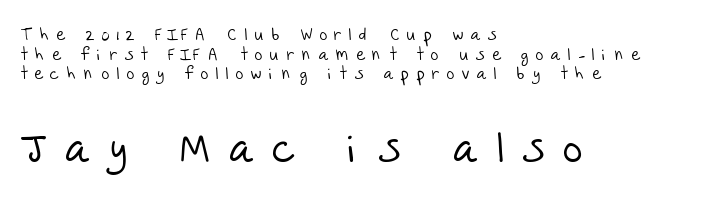
{"serif": "no", "bold": "no", "weight": "light", "width": "normal", "stroke_contrast": "low", "x_height": "large", "monospaced": "no", "underline": "no", "align": "left", "line_spacing": "tight", "line_spacing_ratio": 1.15, "letter_spacing": "wide", "letter_spacing_em": 0.45, "larger_block": "second", "size_ratio": 2.53, "glyph_px": 43}
